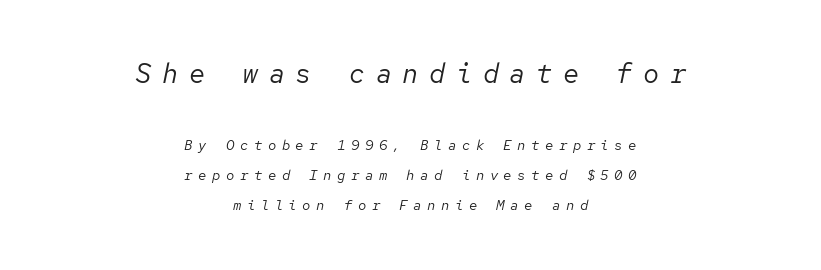
The image shows 27 px text type, italic (leaning right); set centered, loose line spacing (2.15x), unusually wide letter spacing (+0.39 em), not underlined; the first (top) block is 1.93x larger.
